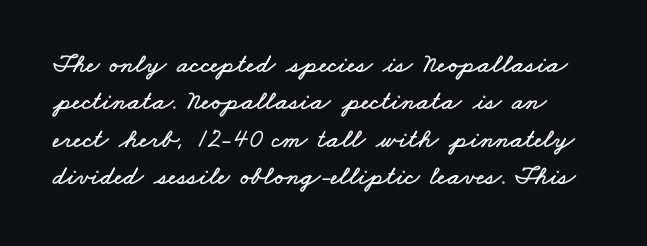
{"underline": "no", "line_spacing": "normal", "line_spacing_ratio": 1.38, "letter_spacing": "normal", "letter_spacing_em": 0.0, "glyph_px": 27}
